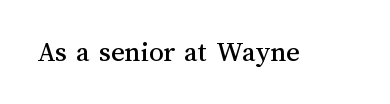
{"italic": "no", "width": "normal", "stroke_contrast": "medium", "x_height": "medium", "monospaced": "no", "underline": "no", "letter_spacing": "normal", "letter_spacing_em": 0.0, "glyph_px": 29}
